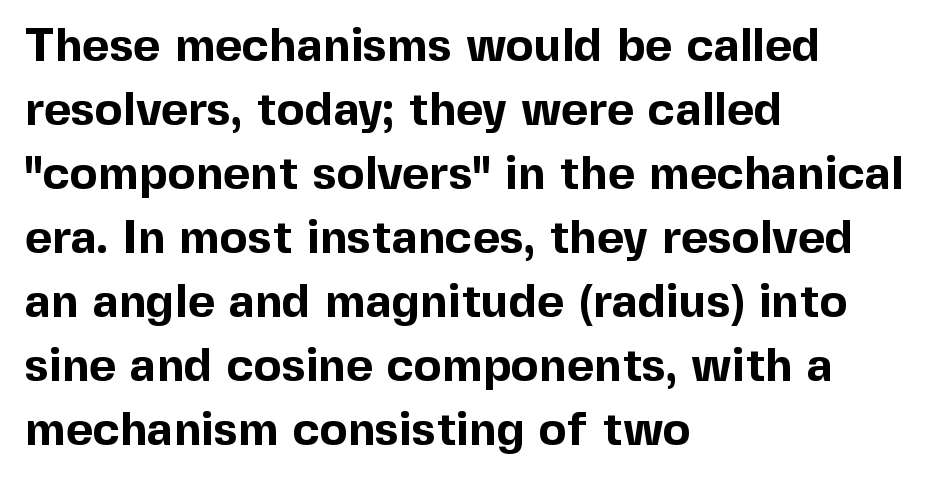
The image shows 47 px bold sans-serif type, upright; set left-aligned, normal line spacing (1.36x), normal letter spacing, not underlined; a medium x-height.
